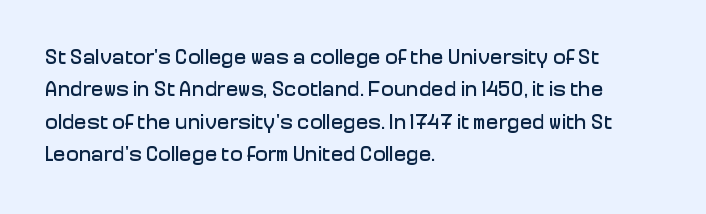
Glyph-to-glyph distance matches everyday printed text. Upright lettering throughout. Notice how descenders clear the ascenders below comfortably — that's standard leading. The strip under each line holds only bare page. Layout note: lines flush left.
